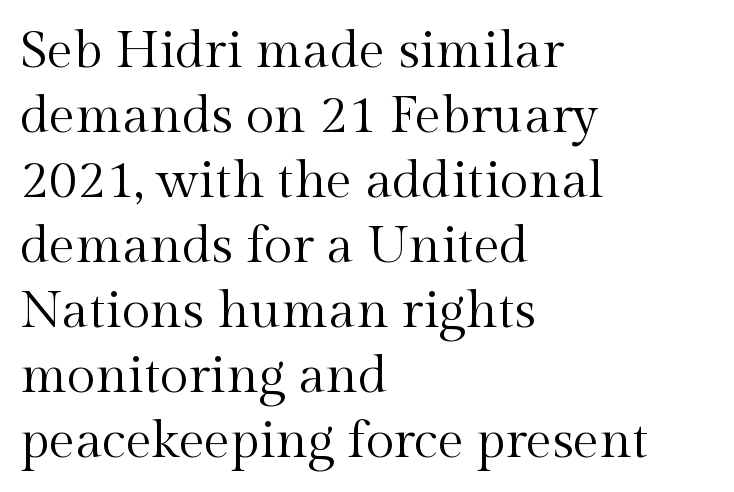
The image shows 52 px regular-weight serif type, upright; set left-aligned, normal line spacing (1.25x), normal letter spacing, not underlined; a medium x-height.
